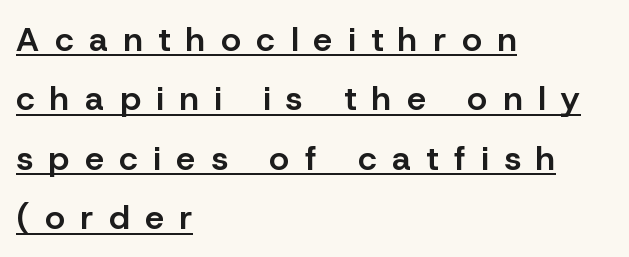
Q: Is the text bold? A: Semi-bold.
Q: Is the text italic (slanted)? A: No, it is upright.
Q: Is the typeface a serif or a sans-serif typeface? A: Sans-serif.
Q: Is the text underlined? A: Yes.
Q: How is the paragraph aligned? A: Left-aligned.
Q: Is the spacing between letters normal or unusually wide? A: Unusually wide.
Q: Width (condensed, normal, or wide)? A: Normal.
Q: Stroke contrast? A: Low.
Q: x-height? A: Medium.
Q: Monospaced? A: No.
